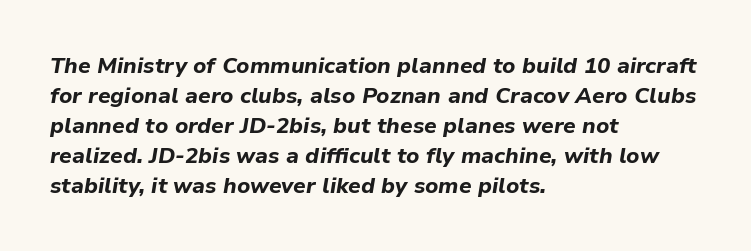
The characters look thick and weighty, a clear bold. The gap between lines stays unmarked. The rag falls on the right side of this text block. Is the letter spacing exaggerated? No — it looks like the ordinary default. This sample keeps an unexceptional amount of space between lines.
